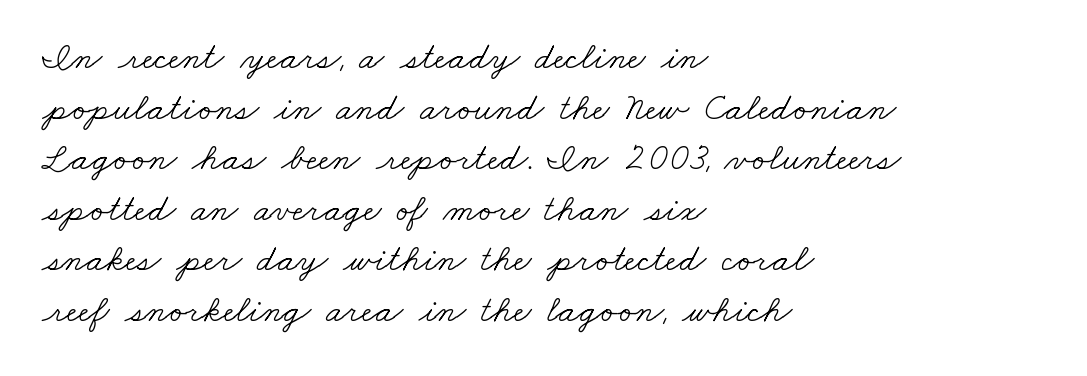
The lines sit at an ordinary, default distance from one another. The string is rendered with underlining switched off. Spacing verdict: proportional, widths tailored to each character. This reads as an unemphasized weight, regular at the heaviest.
